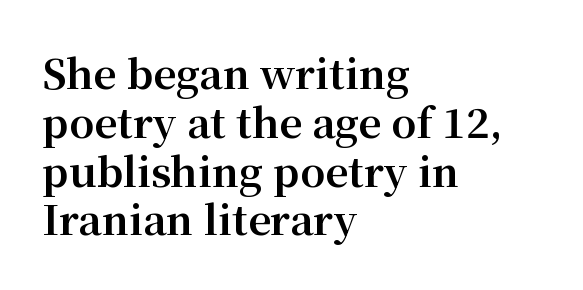
Q: Is the text bold? A: Yes.
Q: Is the text italic (slanted)? A: No, it is upright.
Q: Is the typeface a serif or a sans-serif typeface? A: Serif.
Q: Is the text underlined? A: No.
Q: How is the paragraph aligned? A: Left-aligned.
Q: Is the spacing between letters normal or unusually wide? A: Normal.
Q: Width (condensed, normal, or wide)? A: Normal.
Q: Stroke contrast? A: Medium.
Q: x-height? A: Medium.
Q: Monospaced? A: No.
